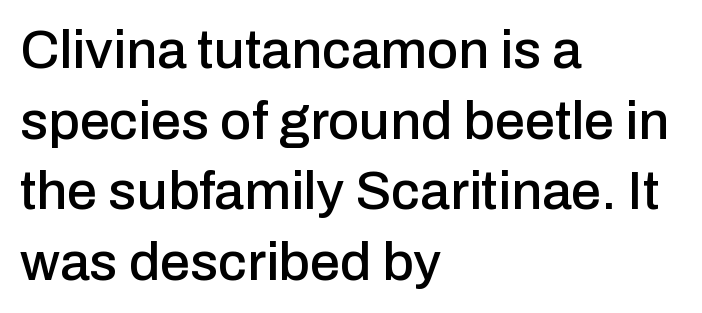
Q: Is the text italic (slanted)? A: No, it is upright.
Q: Is the typeface a serif or a sans-serif typeface? A: Sans-serif.
Q: Is the text underlined? A: No.
Q: How is the paragraph aligned? A: Left-aligned.
Q: Is the spacing between letters normal or unusually wide? A: Normal.
Q: Is the spacing between lines tight, normal or loose? A: Normal.
Q: Width (condensed, normal, or wide)? A: Normal.
Q: Stroke contrast? A: Low.
Q: x-height? A: Medium.
Q: Monospaced? A: No.
